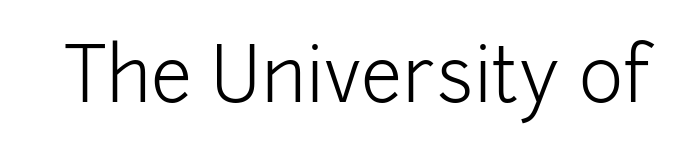
The image shows 75 px light sans-serif type, upright; set normal letter spacing, not underlined; low stroke contrast and a medium x-height.
